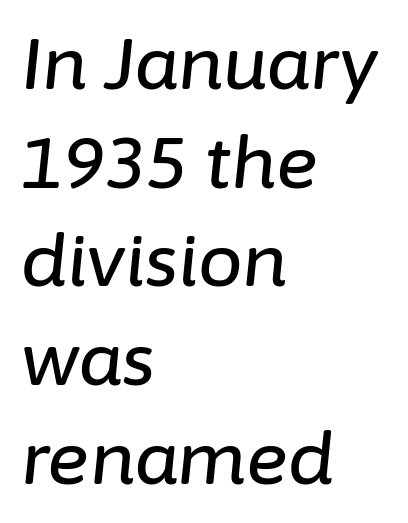
{"italic": "yes", "lean": "right", "slant_degrees": 6, "width": "normal", "stroke_contrast": "low", "x_height": "medium", "monospaced": "no", "underline": "no", "align": "left", "line_spacing": "normal", "line_spacing_ratio": 1.39, "letter_spacing": "normal", "letter_spacing_em": 0.0, "glyph_px": 71}
